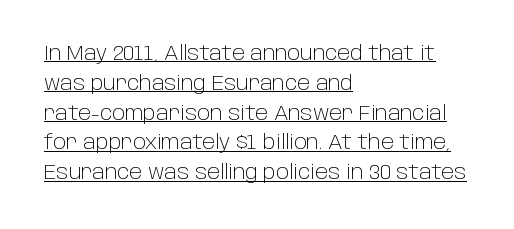
{"italic": "no", "bold": "no", "underline": "yes", "align": "left", "line_spacing": "normal", "line_spacing_ratio": 1.49, "letter_spacing": "normal", "letter_spacing_em": 0.0, "glyph_px": 20}
